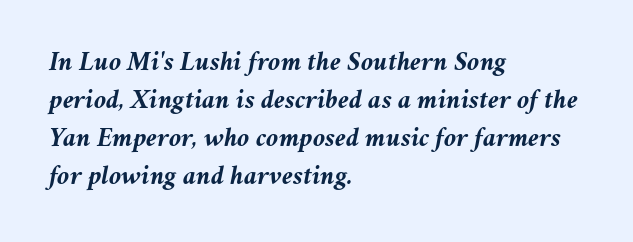
The image shows 28 px semibold type, italic (leaning right); set left-aligned, normal line spacing (1.36x), normal letter spacing, not underlined; medium stroke contrast and a medium x-height.
